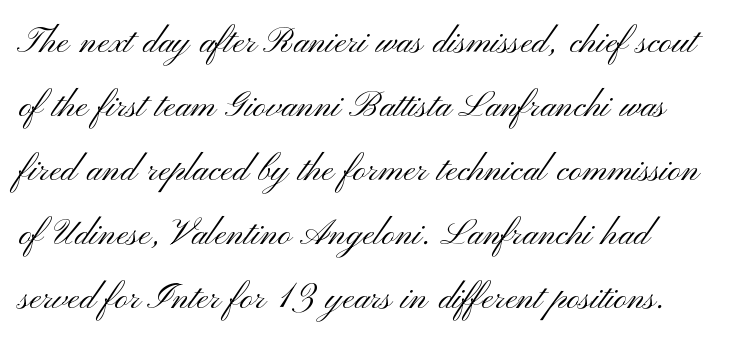
The image shows 45 px light, wide sans-serif type; set left-aligned, normal line spacing (1.42x), normal letter spacing, not underlined; medium stroke contrast and a small x-height.
